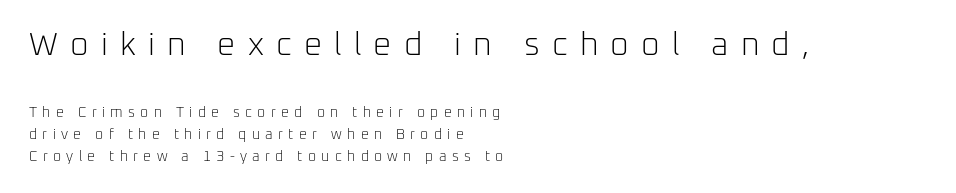
Font category for this specimen: sans-serif. The strokes are not fattened; the text isn't bold. Substantial extra tracking has been applied to these lines. In terms of leading, this rendering sits right in the middle. A typesetter would mark this as roman, not italic.
